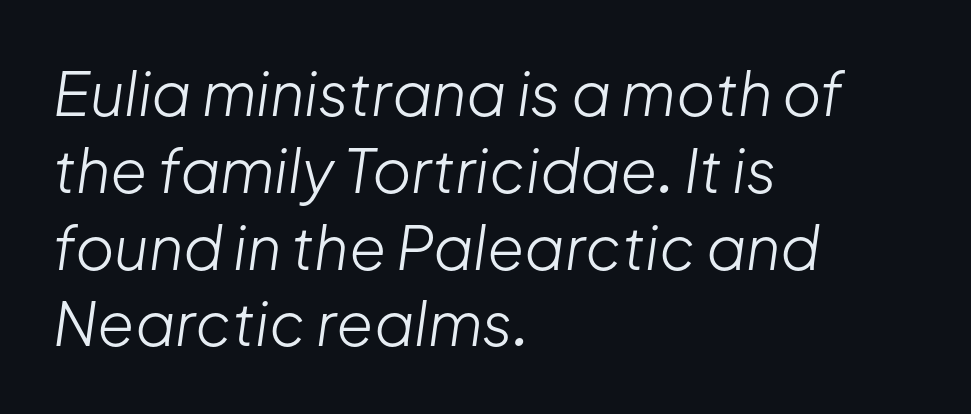
These lines stack with their left ends in a neat column. Italic: yes, the glyphs are oblique. No word sits above an underline. The passage shown is typed in a proportional face where columns would drift.
